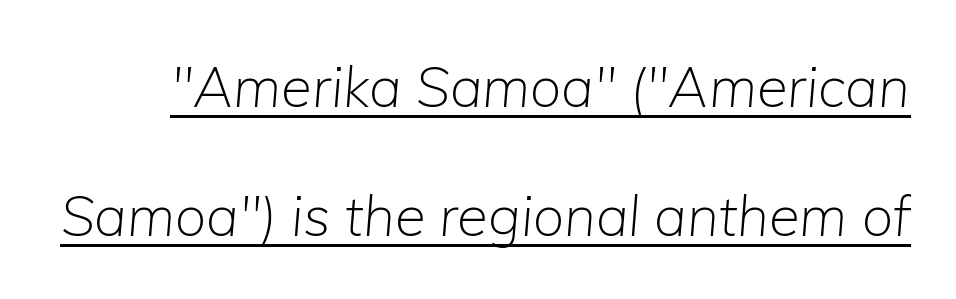
A continuous stroke trails under the words, as in a hyperlink. Does the leading feel generous? Absolutely, it's lavish. The rendering keeps characters at their native spacing. Looks like regular typesetting: each glyph gets only the width it needs. Compared with ordinary roman type, these characters are visibly tilted. Counters stay open thanks to moderate or lighter strokes.
